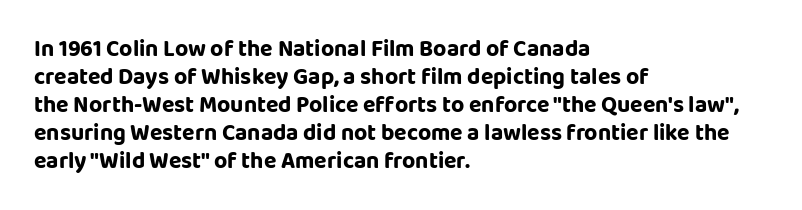
The image shows 23 px text type, upright; set left-aligned, line spacing 1.22x, normal letter spacing, not underlined.
